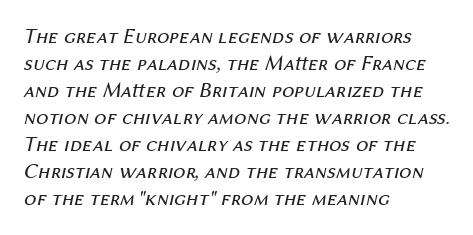
{"italic": "yes", "lean": "right", "slant_degrees": 12, "bold": "no", "underline": "no", "align": "left", "line_spacing_ratio": 1.23, "letter_spacing": "normal", "letter_spacing_em": 0.0, "glyph_px": 22}
